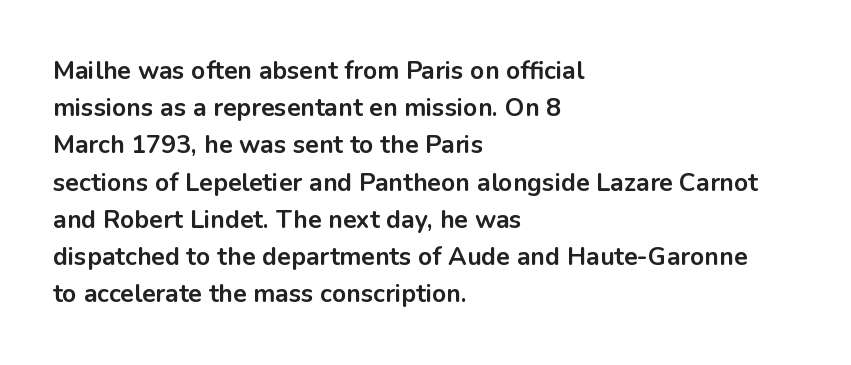
Q: Is the text bold? A: Yes.
Q: Is the text italic (slanted)? A: No, it is upright.
Q: Is the text underlined? A: No.
Q: How is the paragraph aligned? A: Left-aligned.
Q: Is the spacing between letters normal or unusually wide? A: Normal.
Q: Is the spacing between lines tight, normal or loose? A: Normal.
